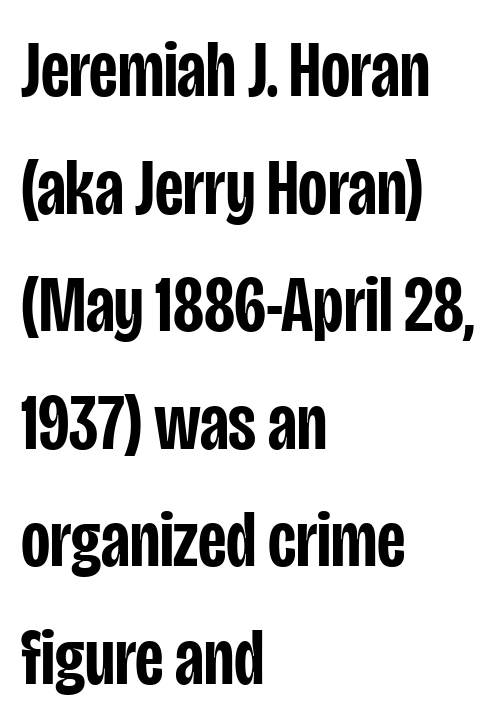
{"serif": "no", "italic": "no", "bold": "semi", "weight": "semibold", "width": "condensed", "stroke_contrast": "low", "x_height": "large", "monospaced": "no", "underline": "no", "align": "left", "line_spacing": "normal", "line_spacing_ratio": 1.47, "letter_spacing": "normal", "letter_spacing_em": 0.0, "glyph_px": 80}
